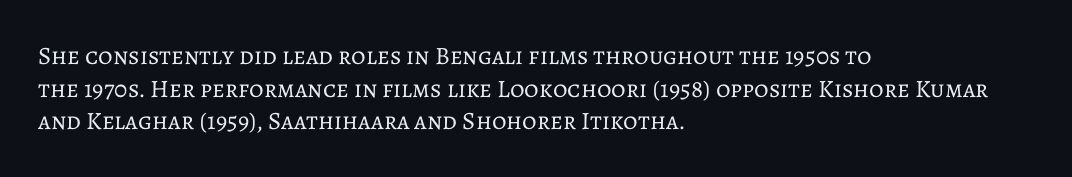
Q: Is the text bold? A: No.
Q: Is the text italic (slanted)? A: No, it is upright.
Q: Is the text underlined? A: No.
Q: How is the paragraph aligned? A: Left-aligned.
Q: Is the spacing between letters normal or unusually wide? A: Normal.
Q: Is the spacing between lines tight, normal or loose? A: Normal.
